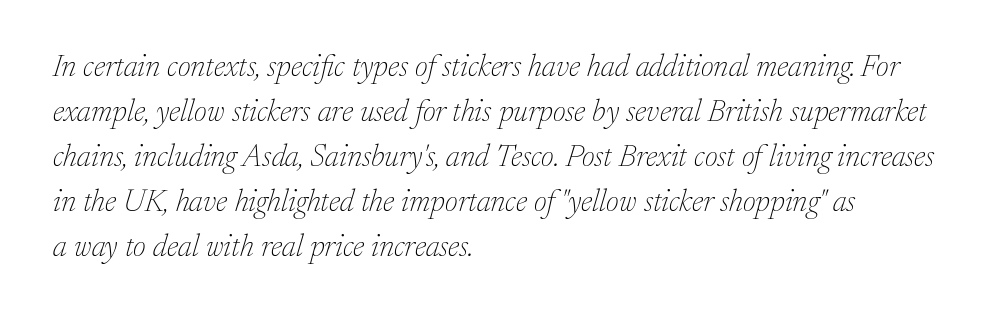
Q: Is the text bold? A: No.
Q: Is the text italic (slanted)? A: Yes, it leans right by about 17 degrees.
Q: Is the typeface a serif or a sans-serif typeface? A: Serif.
Q: Is the text underlined? A: No.
Q: How is the paragraph aligned? A: Left-aligned.
Q: Is the spacing between letters normal or unusually wide? A: Normal.
Q: Is the spacing between lines tight, normal or loose? A: Normal.
Q: Width (condensed, normal, or wide)? A: Normal.
Q: Stroke contrast? A: Low.
Q: x-height? A: Medium.
Q: Monospaced? A: No.
